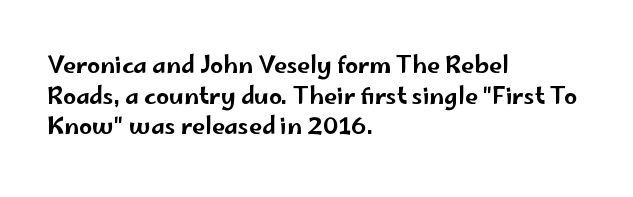
The image shows 23 px text type, upright; set left-aligned, normal line spacing (1.33x), normal letter spacing, not underlined.
